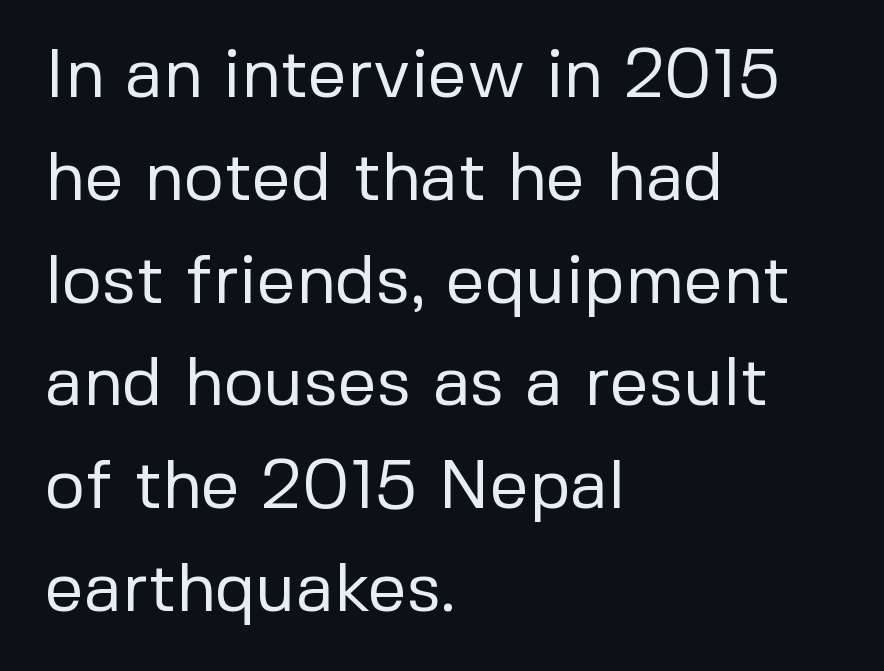
Q: Is the text bold? A: No.
Q: Is the text italic (slanted)? A: No, it is upright.
Q: Is the typeface a serif or a sans-serif typeface? A: Sans-serif.
Q: Is the text underlined? A: No.
Q: How is the paragraph aligned? A: Left-aligned.
Q: Is the spacing between letters normal or unusually wide? A: Normal.
Q: Is the spacing between lines tight, normal or loose? A: Normal.
Q: Width (condensed, normal, or wide)? A: Normal.
Q: Stroke contrast? A: Low.
Q: x-height? A: Medium.
Q: Monospaced? A: No.
